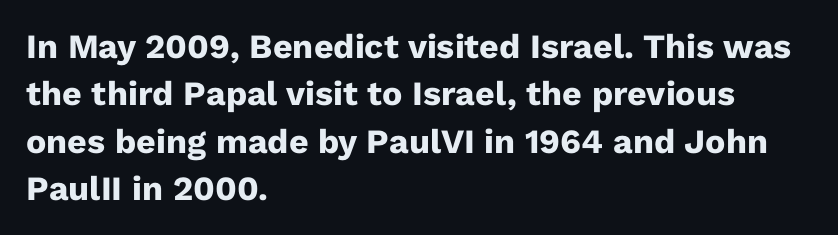
{"serif": "no", "italic": "no", "bold": "yes", "weight": "heavy", "width": "normal", "stroke_contrast": "low", "x_height": "medium", "monospaced": "no", "underline": "no", "align": "left", "line_spacing": "normal", "line_spacing_ratio": 1.39, "letter_spacing": "normal", "letter_spacing_em": 0.0, "glyph_px": 34}
